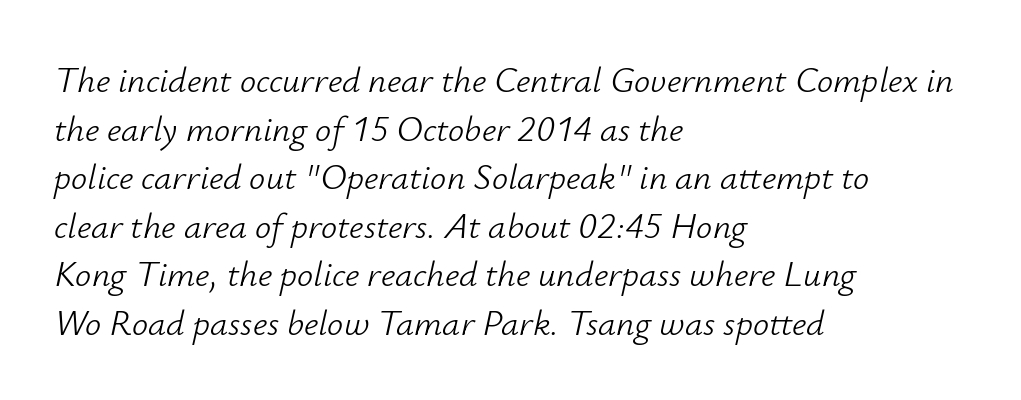
{"italic": "yes", "lean": "right", "slant_degrees": 12, "bold": "no", "weight": "light", "width": "normal", "stroke_contrast": "low", "x_height": "small", "monospaced": "no", "underline": "no", "align": "left", "line_spacing": "normal", "line_spacing_ratio": 1.35, "letter_spacing": "normal", "letter_spacing_em": 0.0, "glyph_px": 36}
